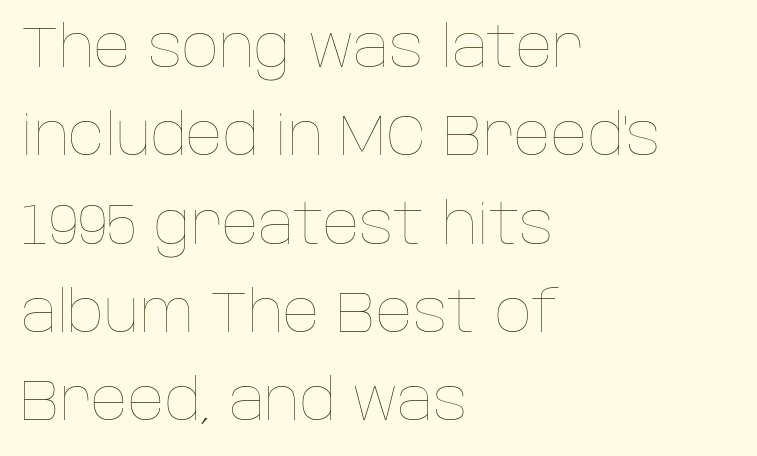
The image shows 57 px thin type, upright; set left-aligned, normal line spacing (1.55x), normal letter spacing, not underlined; low stroke contrast and a large x-height.
